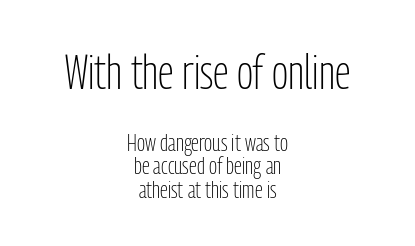
Q: Is the text bold? A: No.
Q: Is the text italic (slanted)? A: No, it is upright.
Q: Is the typeface a serif or a sans-serif typeface? A: Sans-serif.
Q: Is the text underlined? A: No.
Q: How is the paragraph aligned? A: Centered.
Q: Is the spacing between letters normal or unusually wide? A: Normal.
Q: Is the spacing between lines tight, normal or loose? A: Tight.
Q: Which block of text is set in a larger size, the first (top) or the second (bottom)? A: The first (top) one.
Q: Width (condensed, normal, or wide)? A: Condensed.
Q: Stroke contrast? A: Low.
Q: x-height? A: Medium.
Q: Monospaced? A: No.
